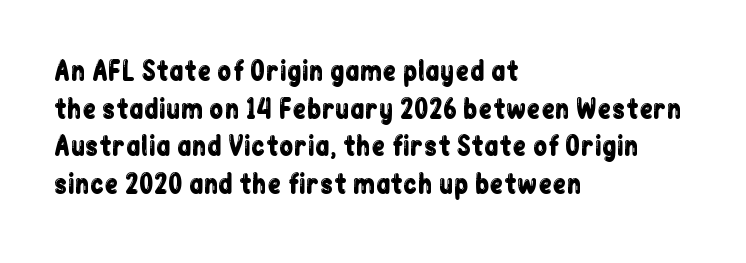
Which margin do the lines hug? The left one — the right edge is uneven. This sample uses plain, unmodified letter spacing. Glance below the letters and you will spot only blank space. Baseline-to-baseline distance is the conventional proportion of letter height.
